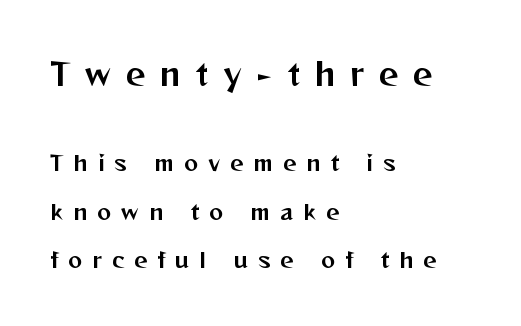
Q: Is the text italic (slanted)? A: No, it is upright.
Q: Is the typeface a serif or a sans-serif typeface? A: Sans-serif.
Q: Is the text underlined? A: No.
Q: How is the paragraph aligned? A: Left-aligned.
Q: Is the spacing between letters normal or unusually wide? A: Unusually wide.
Q: Is the spacing between lines tight, normal or loose? A: Loose.
Q: Which block of text is set in a larger size, the first (top) or the second (bottom)? A: The first (top) one.
Q: Width (condensed, normal, or wide)? A: Normal.
Q: Stroke contrast? A: Medium.
Q: x-height? A: Medium.
Q: Monospaced? A: No.
